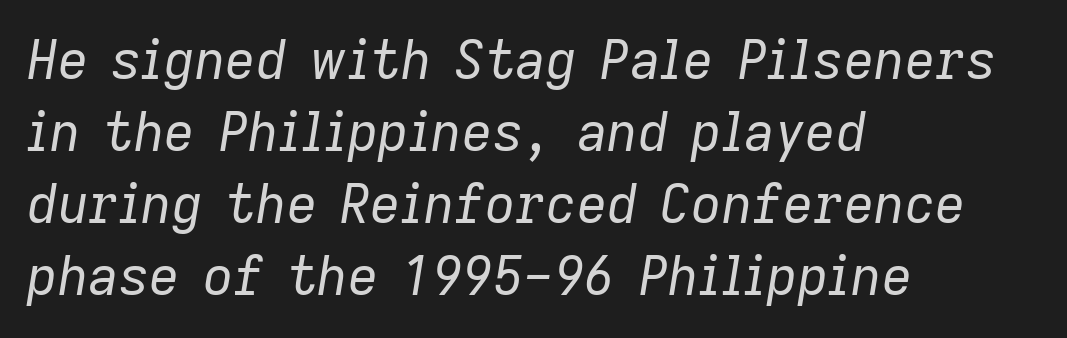
The image shows 53 px regular-weight type, italic (leaning right); set left-aligned, normal line spacing (1.36x), normal letter spacing, not underlined; low stroke contrast and a medium x-height.
